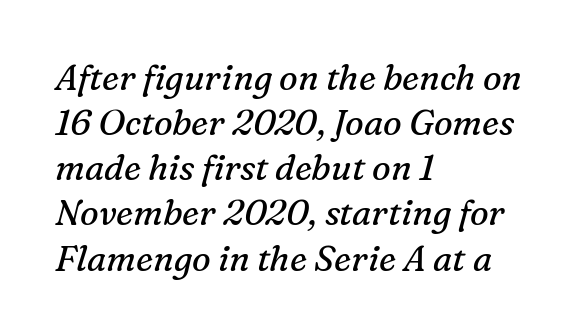
No chunkiness to these letters — they're not bold. The characters display serif detailing at their extremities. The passage shown leans; its letterforms are oblique. The type is set solid horizontally, with unmodified tracking. What's the leading like? Ordinary, nothing unusual.
